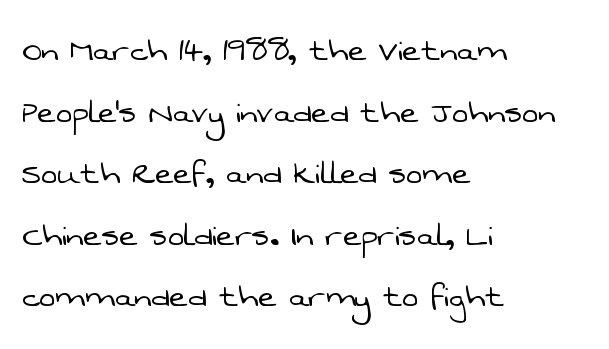
The image shows 39 px light sans-serif type; set left-aligned, normal line spacing (1.58x), normal letter spacing, not underlined; low stroke contrast and a medium x-height.
